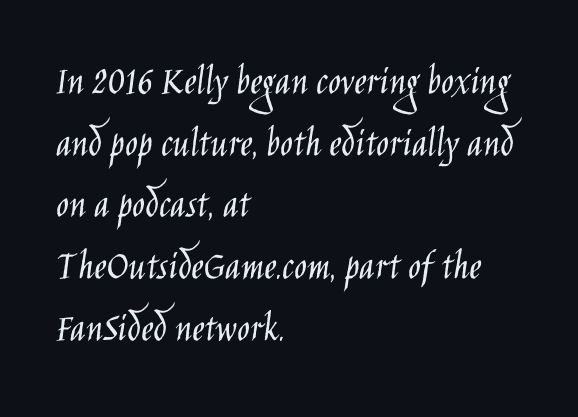
Character widths vary here, with narrow letters taking less room than wide ones. The typeface has the unassuming heft of standard copy or less. The gaps between neighbouring characters are ordinary and unremarkable. Line spacing here is normal. Reading down the block, your eye returns to a fixed left position each line.
